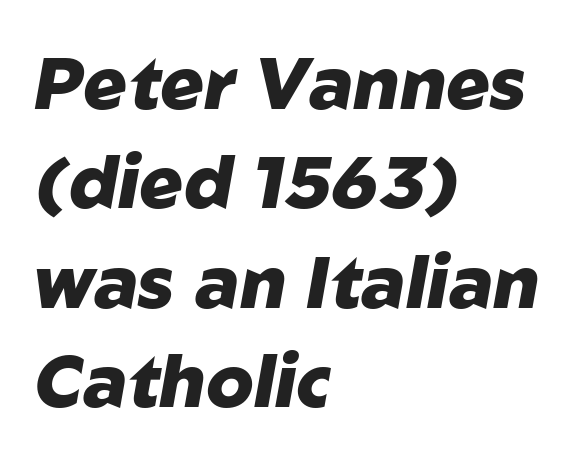
The passage shown is typed in a proportional face where columns would drift. Its strokes are broad and dark, the hallmark of bold type. Teacher's note: observe the even left margin — that is flush-left alignment. This sample uses plain, unmodified letter spacing. The line-height multiplier appears to be the usual default. The foot of each line stays bare and open.
